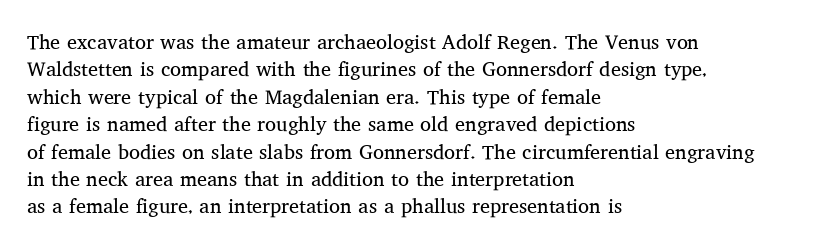
The image shows 20 px text type, upright; set left-aligned, normal line spacing (1.37x), normal letter spacing, not underlined.
